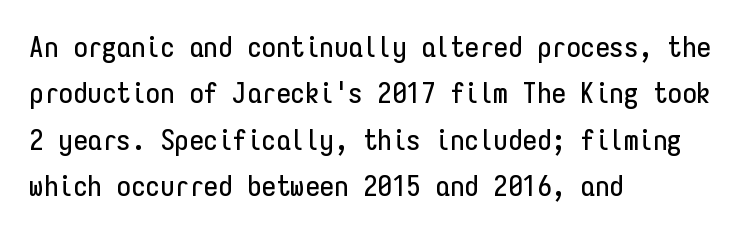
Q: Is the text italic (slanted)? A: No, it is upright.
Q: Is the typeface a serif or a sans-serif typeface? A: Sans-serif.
Q: Is the text underlined? A: No.
Q: How is the paragraph aligned? A: Left-aligned.
Q: Is the spacing between letters normal or unusually wide? A: Normal.
Q: Is the spacing between lines tight, normal or loose? A: Normal.
Q: Width (condensed, normal, or wide)? A: Condensed.
Q: Stroke contrast? A: Low.
Q: x-height? A: Medium.
Q: Monospaced? A: Yes.
